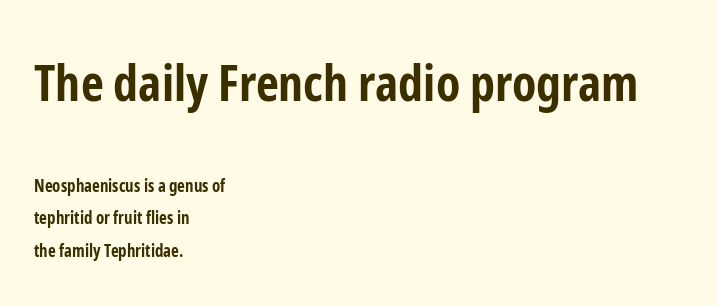
The designer went with a sans here, leaving each stem footless. The initial chunk of copy outweighs the following chunk in type size. A student would call this left alignment; a typographer would say flush left, rag right. A bare baseline throughout the passage. Compared with typical paragraphs, the rows here are farther apart. Heavy, bold letterforms.
